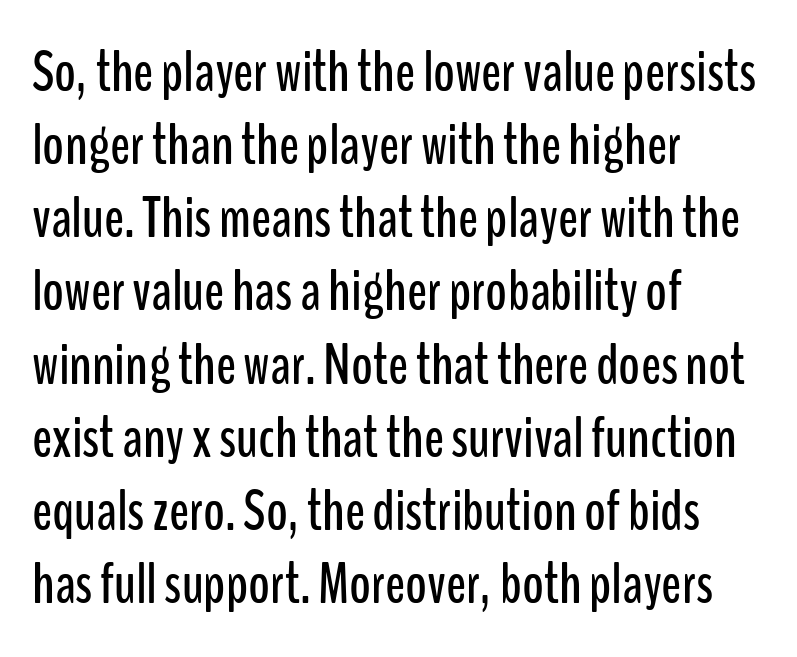
The image shows 59 px condensed sans-serif type, upright; set left-aligned, line spacing 1.24x, normal letter spacing, not underlined; low stroke contrast and a medium x-height.
